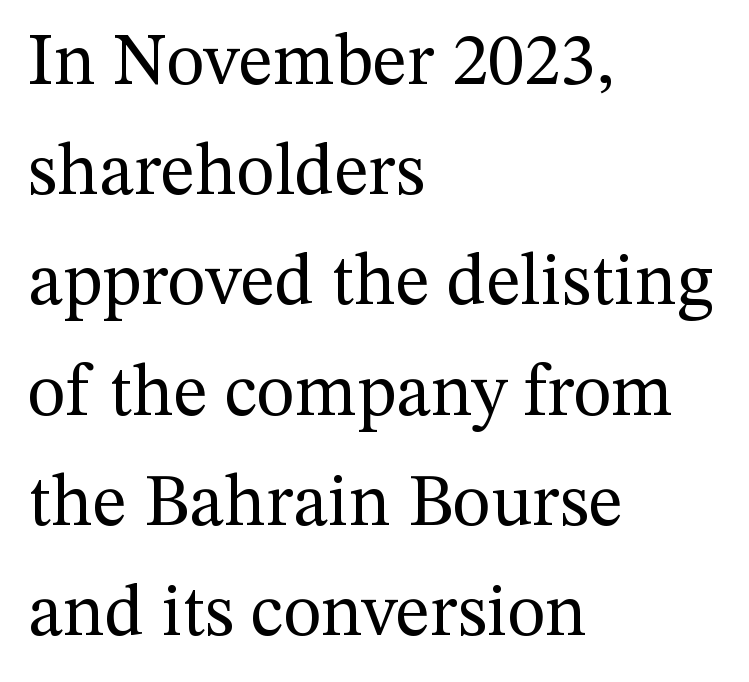
{"serif": "yes", "italic": "no", "bold": "no", "weight": "regular", "width": "normal", "stroke_contrast": "medium", "x_height": "medium", "monospaced": "no", "underline": "no", "align": "left", "line_spacing": "normal", "line_spacing_ratio": 1.51, "letter_spacing": "normal", "letter_spacing_em": 0.0, "glyph_px": 73}
